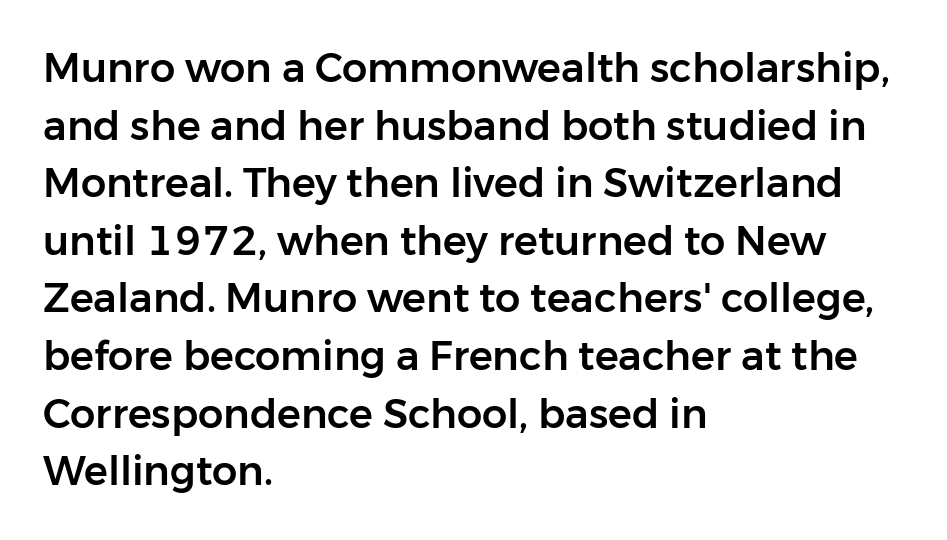
The image shows 40 px sans-serif type, upright; set left-aligned, normal line spacing (1.44x), normal letter spacing, not underlined; low stroke contrast and a medium x-height.
